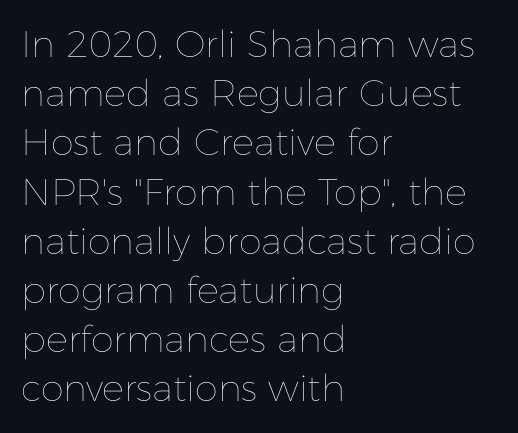
Spacing between characters is what you'd get straight out of the box. Varying glyph widths throughout — classic text-font behaviour. Typeset ragged right — the left edge is the straight one. A bare baseline throughout the passage. Each new line begins a customary step beneath the previous one. The letterforms sit at book weight or below.
